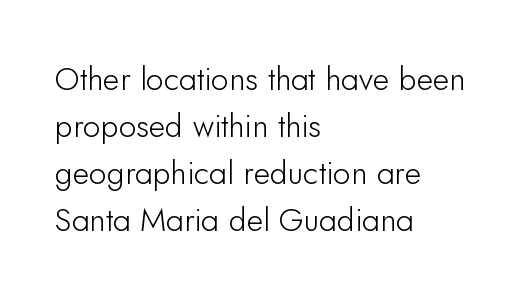
The image shows 32 px sans-serif type, upright; set left-aligned, normal line spacing (1.47x), normal letter spacing, not underlined; low stroke contrast and a small x-height.
